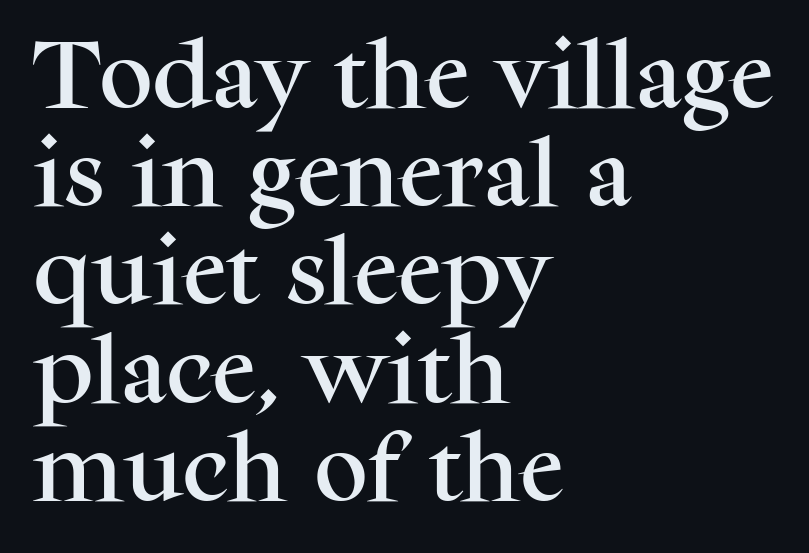
{"serif": "yes", "italic": "no", "width": "normal", "stroke_contrast": "medium", "x_height": "medium", "monospaced": "no", "underline": "no", "align": "left", "line_spacing": "normal", "line_spacing_ratio": 1.31, "letter_spacing": "normal", "letter_spacing_em": 0.0, "glyph_px": 75}
